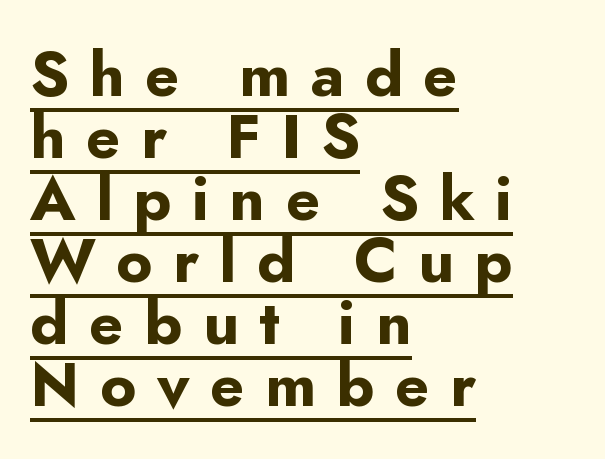
The image shows 62 px bold sans-serif type, upright; set left-aligned, tight line spacing (1.0x), unusually wide letter spacing (+0.33 em), underlined; low stroke contrast and a small x-height.
